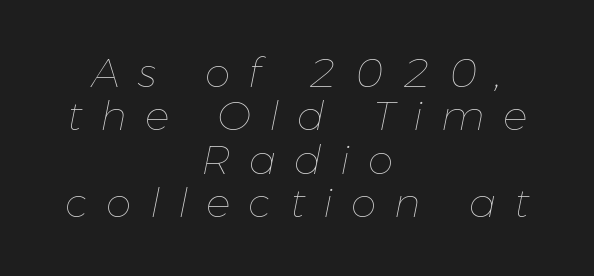
The image shows 41 px thin type, italic (leaning right); set centered, tight line spacing (1.06x), unusually wide letter spacing (+0.44 em), not underlined; low stroke contrast and a medium x-height.
